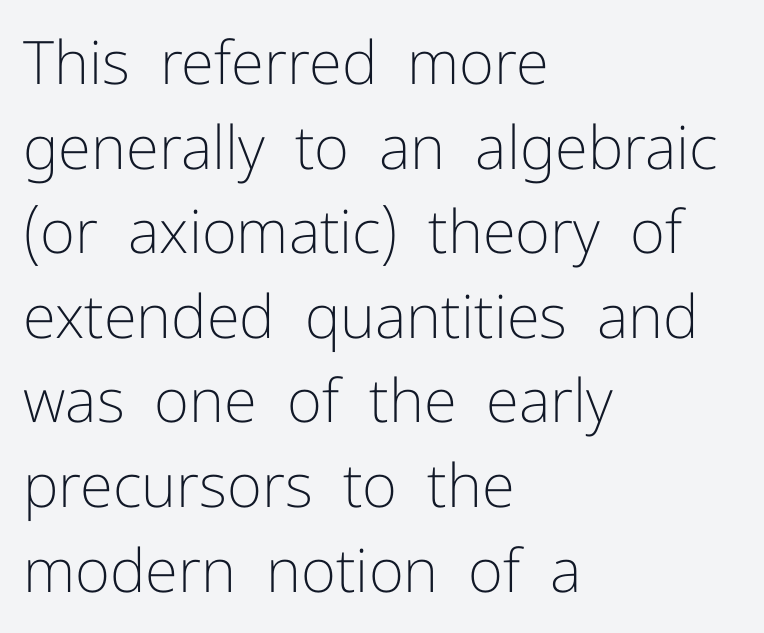
Q: Is the text bold? A: No.
Q: Is the text italic (slanted)? A: No, it is upright.
Q: Is the typeface a serif or a sans-serif typeface? A: Sans-serif.
Q: Is the text underlined? A: No.
Q: How is the paragraph aligned? A: Left-aligned.
Q: Is the spacing between letters normal or unusually wide? A: Normal.
Q: Is the spacing between lines tight, normal or loose? A: Normal.
Q: Width (condensed, normal, or wide)? A: Normal.
Q: Stroke contrast? A: Low.
Q: x-height? A: Medium.
Q: Monospaced? A: No.
